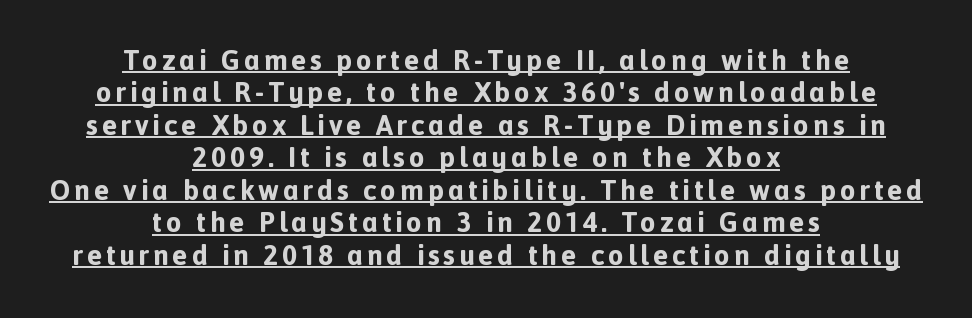
Q: Is the text bold? A: Yes.
Q: Is the text italic (slanted)? A: No, it is upright.
Q: Is the typeface a serif or a sans-serif typeface? A: Sans-serif.
Q: Is the text underlined? A: Yes.
Q: How is the paragraph aligned? A: Centered.
Q: Width (condensed, normal, or wide)? A: Normal.
Q: x-height? A: Medium.
Q: Monospaced? A: No.
